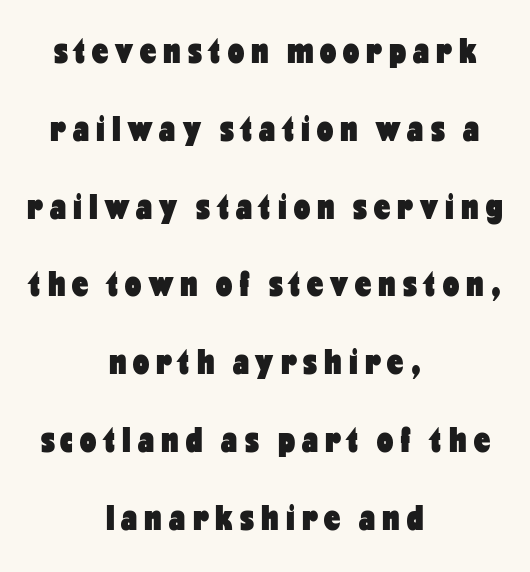
The image shows 36 px heavy, condensed sans-serif type, upright; set centered, loose line spacing (2.16x), unusually wide letter spacing (+0.2 em), not underlined; low stroke contrast and a medium x-height.
